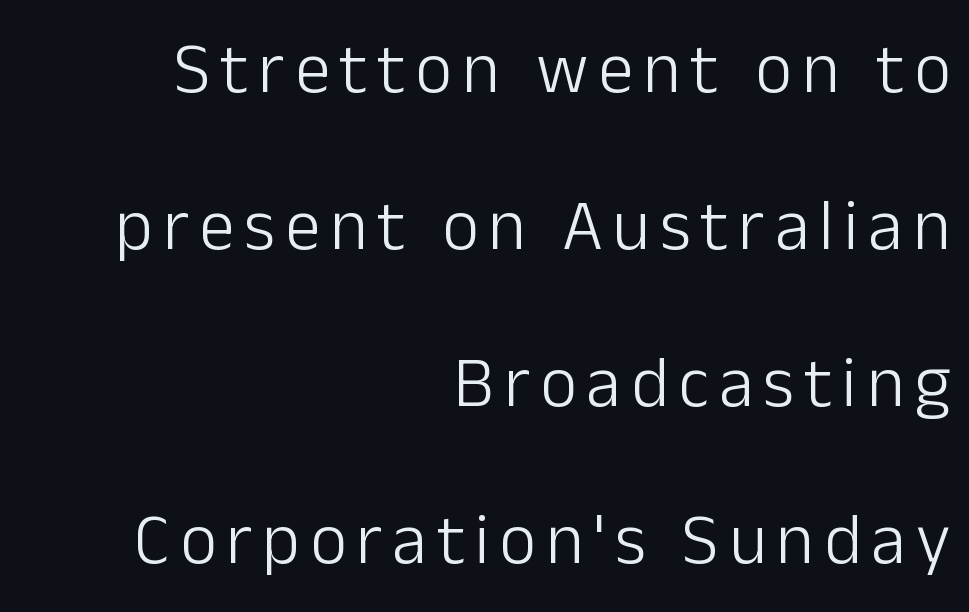
Q: Is the text bold? A: No.
Q: Is the text italic (slanted)? A: No, it is upright.
Q: Is the typeface a serif or a sans-serif typeface? A: Sans-serif.
Q: Is the text underlined? A: No.
Q: How is the paragraph aligned? A: Right-aligned.
Q: Is the spacing between lines tight, normal or loose? A: Loose.
Q: Width (condensed, normal, or wide)? A: Normal.
Q: Stroke contrast? A: Low.
Q: x-height? A: Medium.
Q: Monospaced? A: No.
